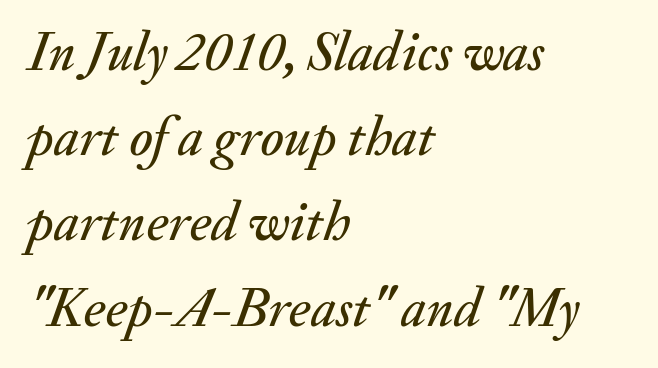
Q: Is the text italic (slanted)? A: Yes, it leans right by about 20 degrees.
Q: Is the text underlined? A: No.
Q: How is the paragraph aligned? A: Left-aligned.
Q: Is the spacing between letters normal or unusually wide? A: Normal.
Q: Is the spacing between lines tight, normal or loose? A: Normal.
Q: Width (condensed, normal, or wide)? A: Normal.
Q: Stroke contrast? A: Medium.
Q: x-height? A: Small.
Q: Monospaced? A: No.
